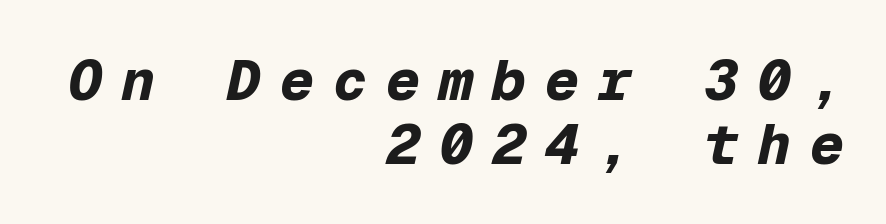
{"italic": "yes", "lean": "right", "slant_degrees": 12, "bold": "yes", "weight": "bold", "width": "normal", "stroke_contrast": "low", "x_height": "medium", "monospaced": "yes", "underline": "no", "align": "right", "line_spacing": "tight", "line_spacing_ratio": 1.13, "letter_spacing": "wide", "letter_spacing_em": 0.33, "glyph_px": 57}
